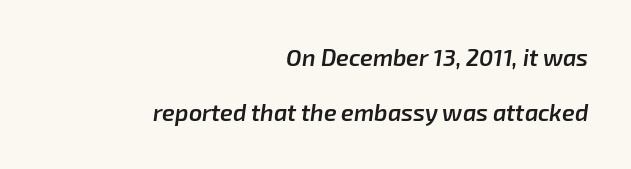
{"italic": "yes", "lean": "right", "slant_degrees": 8, "bold": "semi", "underline": "no", "align": "right", "line_spacing": "loose", "line_spacing_ratio": 2.38, "letter_spacing": "normal", "letter_spacing_em": 0.0, "glyph_px": 23}
